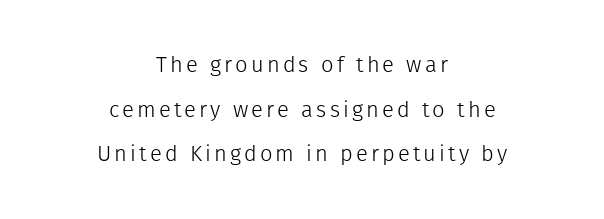
The image shows 22 px text type, upright; set centered, loose line spacing (2.03x), not underlined.
